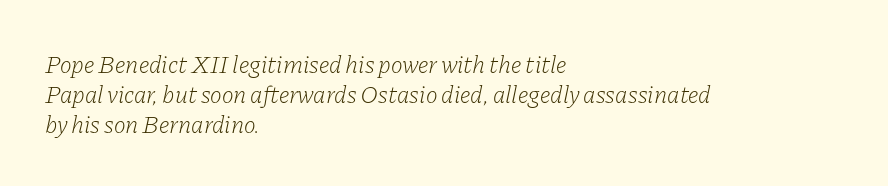
Q: Is the text bold? A: No.
Q: Is the text italic (slanted)? A: Yes, it leans right by about 11 degrees.
Q: Is the text underlined? A: No.
Q: How is the paragraph aligned? A: Left-aligned.
Q: Is the spacing between letters normal or unusually wide? A: Normal.
